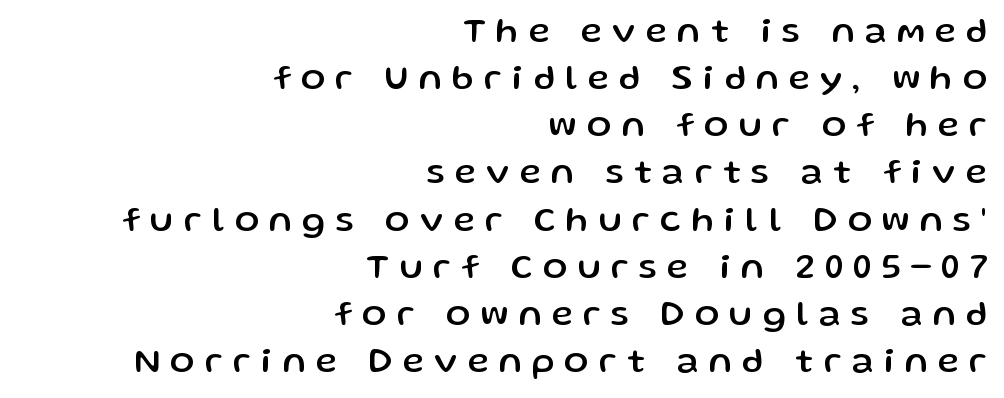
The image shows 36 px sans-serif type, upright; set right-aligned, normal line spacing (1.31x), unusually wide letter spacing (+0.29 em), not underlined; low stroke contrast and a medium x-height.
